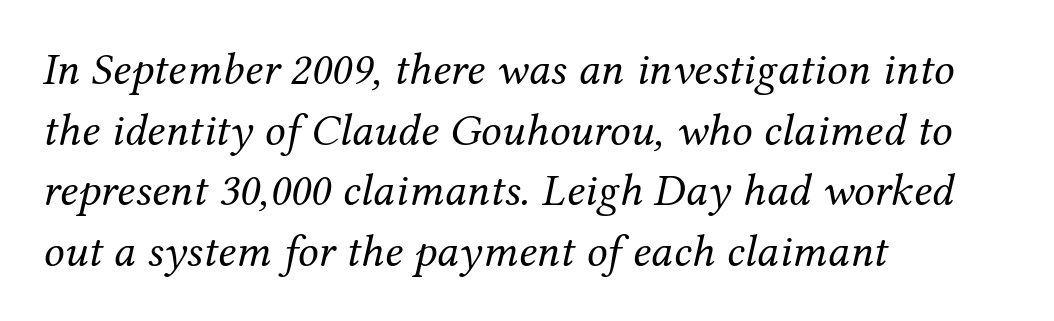
Q: Is the text bold? A: No.
Q: Is the text italic (slanted)? A: Yes, it leans right by about 12 degrees.
Q: Is the typeface a serif or a sans-serif typeface? A: Serif.
Q: Is the text underlined? A: No.
Q: How is the paragraph aligned? A: Left-aligned.
Q: Is the spacing between letters normal or unusually wide? A: Normal.
Q: Is the spacing between lines tight, normal or loose? A: Normal.
Q: Width (condensed, normal, or wide)? A: Normal.
Q: Stroke contrast? A: Medium.
Q: x-height? A: Medium.
Q: Monospaced? A: No.
